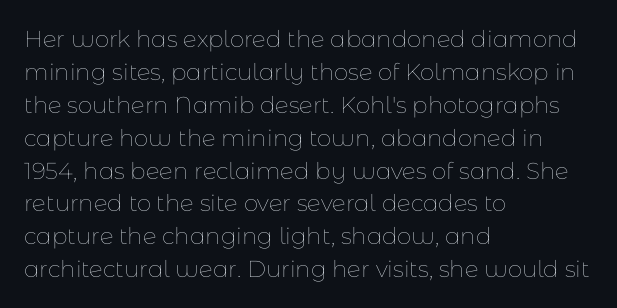
Q: Is the text bold? A: No.
Q: Is the text italic (slanted)? A: No, it is upright.
Q: Is the text underlined? A: No.
Q: How is the paragraph aligned? A: Left-aligned.
Q: Is the spacing between letters normal or unusually wide? A: Normal.
Q: Is the spacing between lines tight, normal or loose? A: Normal.
